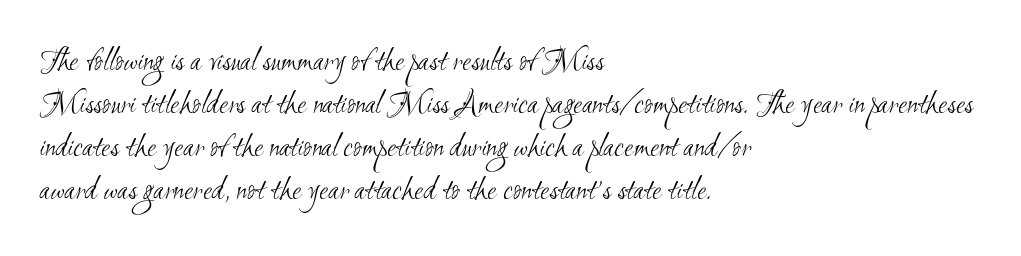
{"serif": "no", "bold": "no", "weight": "light", "width": "condensed", "stroke_contrast": "medium", "x_height": "small", "monospaced": "no", "underline": "no", "align": "left", "line_spacing": "normal", "line_spacing_ratio": 1.3, "letter_spacing": "normal", "letter_spacing_em": 0.0, "glyph_px": 33}
